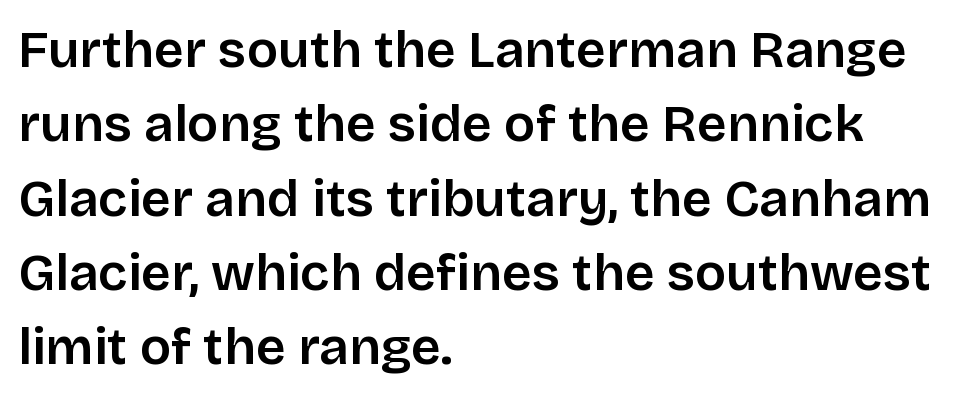
This block has exactly the height ordinary leading produces. Typeset ragged right — the left edge is the straight one. Anything drawn beneath the words? Only blank space. The letters sit at their default tracking, neither squeezed nor spread. A sans-serif font was chosen for this passage.
